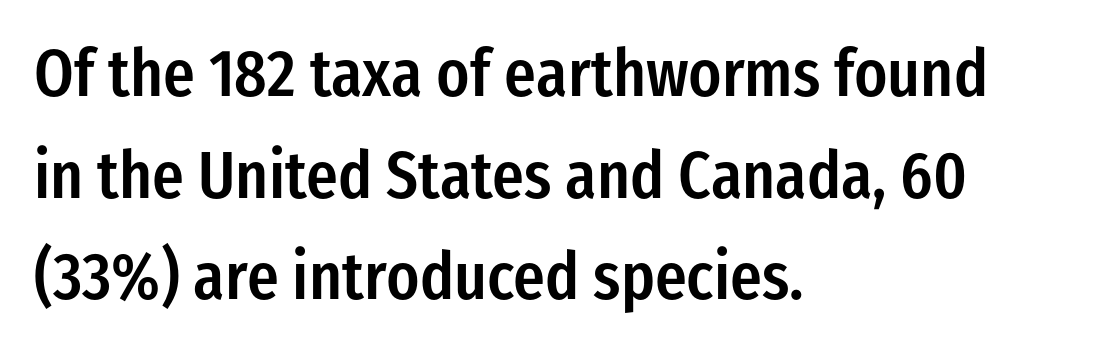
{"serif": "no", "italic": "no", "bold": "semi", "weight": "semibold", "width": "condensed", "stroke_contrast": "low", "x_height": "medium", "monospaced": "no", "underline": "no", "align": "left", "line_spacing": "normal", "line_spacing_ratio": 1.54, "letter_spacing": "normal", "letter_spacing_em": 0.0, "glyph_px": 66}
